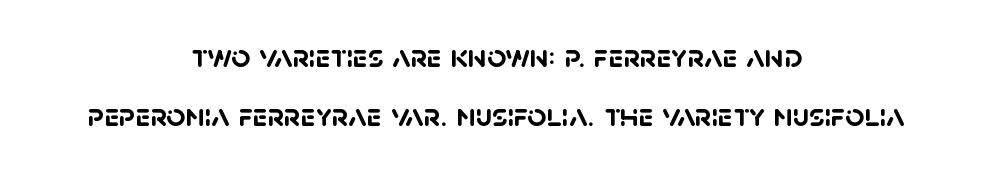
Q: Is the text bold? A: Yes.
Q: Is the typeface a serif or a sans-serif typeface? A: Sans-serif.
Q: Is the text underlined? A: No.
Q: How is the paragraph aligned? A: Centered.
Q: Is the spacing between letters normal or unusually wide? A: Normal.
Q: Width (condensed, normal, or wide)? A: Normal.
Q: Stroke contrast? A: Low.
Q: x-height? A: Large.
Q: Monospaced? A: No.
